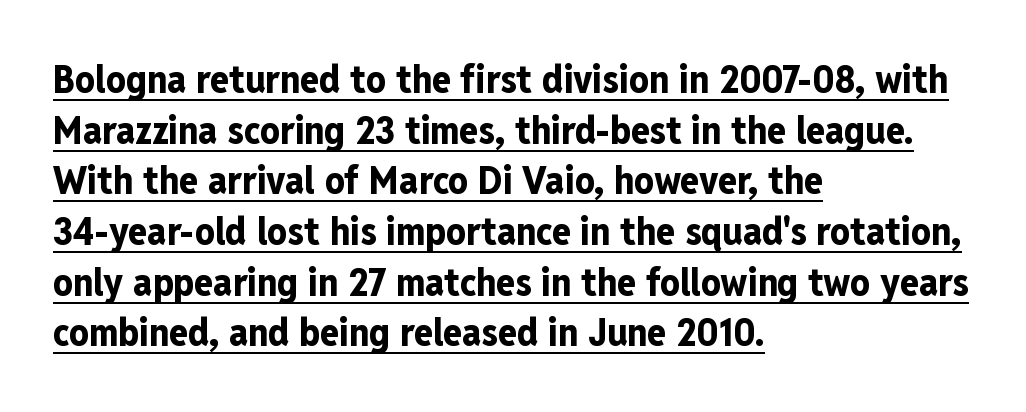
Q: Is the text bold? A: Yes.
Q: Is the text italic (slanted)? A: No, it is upright.
Q: Is the typeface a serif or a sans-serif typeface? A: Sans-serif.
Q: Is the text underlined? A: Yes.
Q: How is the paragraph aligned? A: Left-aligned.
Q: Is the spacing between letters normal or unusually wide? A: Normal.
Q: Is the spacing between lines tight, normal or loose? A: Normal.
Q: Width (condensed, normal, or wide)? A: Condensed.
Q: Stroke contrast? A: Low.
Q: x-height? A: Medium.
Q: Monospaced? A: No.
